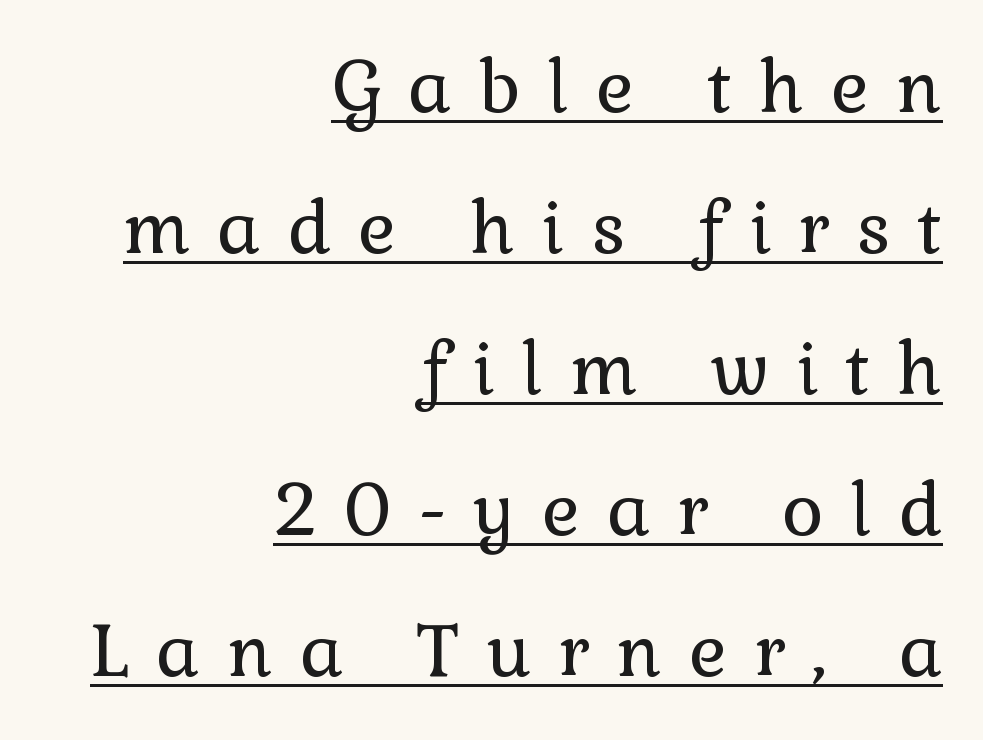
The image shows 72 px regular-weight serif type, upright; set right-aligned, loose line spacing (1.96x), unusually wide letter spacing (+0.37 em), underlined; low stroke contrast and a medium x-height.
